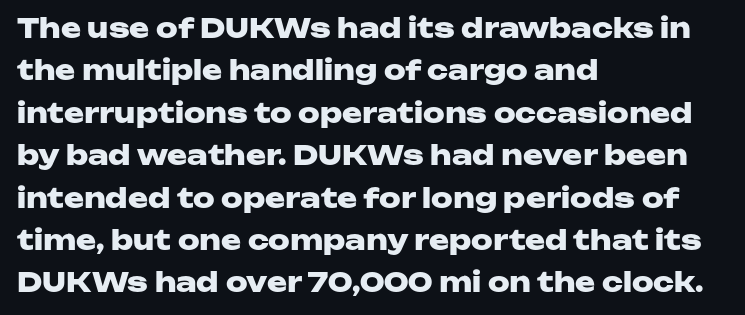
The image shows 27 px bold type, upright; set left-aligned, normal line spacing (1.57x), normal letter spacing, not underlined.
